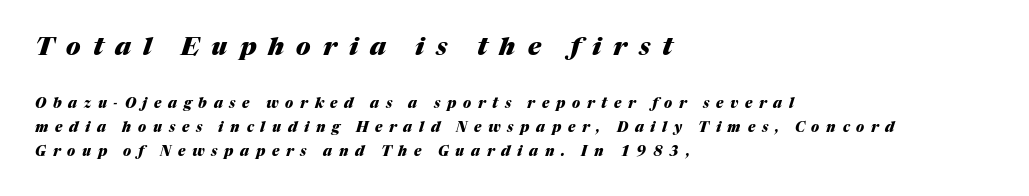
Slant detected: the letters are inclined. Visually, the top section dominates because its glyphs are scaled up. These lines are set flush left with a ragged right edge. Emphasis by weight is at full strength: bold.
